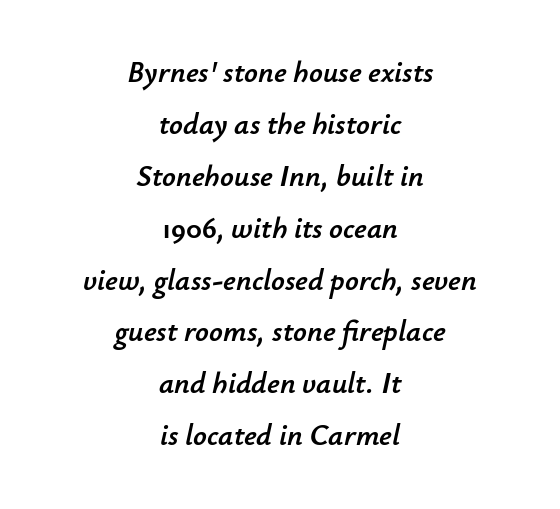
Q: Is the text italic (slanted)? A: Yes, it leans right by about 12 degrees.
Q: Is the text underlined? A: No.
Q: How is the paragraph aligned? A: Centered.
Q: Is the spacing between letters normal or unusually wide? A: Normal.
Q: Width (condensed, normal, or wide)? A: Normal.
Q: Stroke contrast? A: Low.
Q: x-height? A: Small.
Q: Monospaced? A: No.
